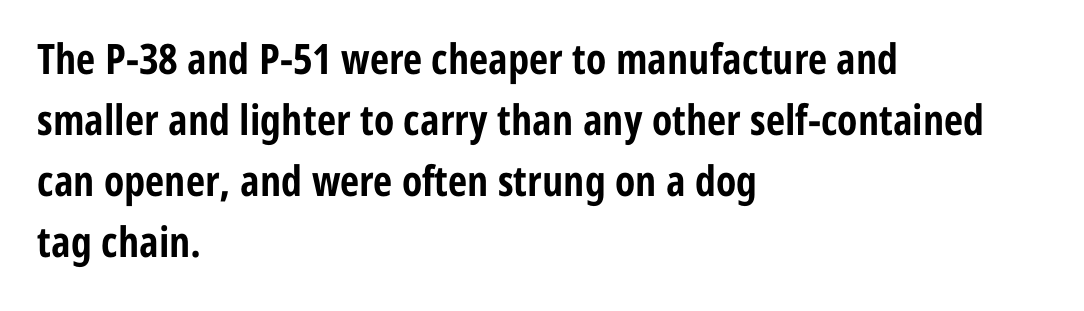
{"serif": "no", "italic": "no", "bold": "yes", "weight": "bold", "width": "condensed", "stroke_contrast": "low", "x_height": "medium", "monospaced": "no", "underline": "no", "align": "left", "line_spacing": "normal", "line_spacing_ratio": 1.45, "letter_spacing": "normal", "letter_spacing_em": 0.0, "glyph_px": 42}
